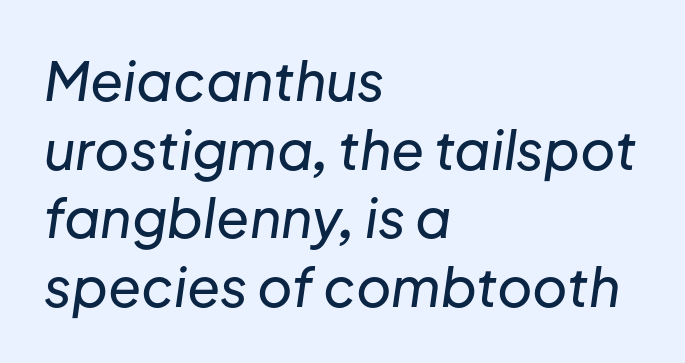
Visually the block forms a straight wall on the left and a jagged coastline on the right. The letters are slanted; this is an italic face. Looks like regular typesetting: each glyph gets only the width it needs. One glance says typical: line gaps are just what's usual.
